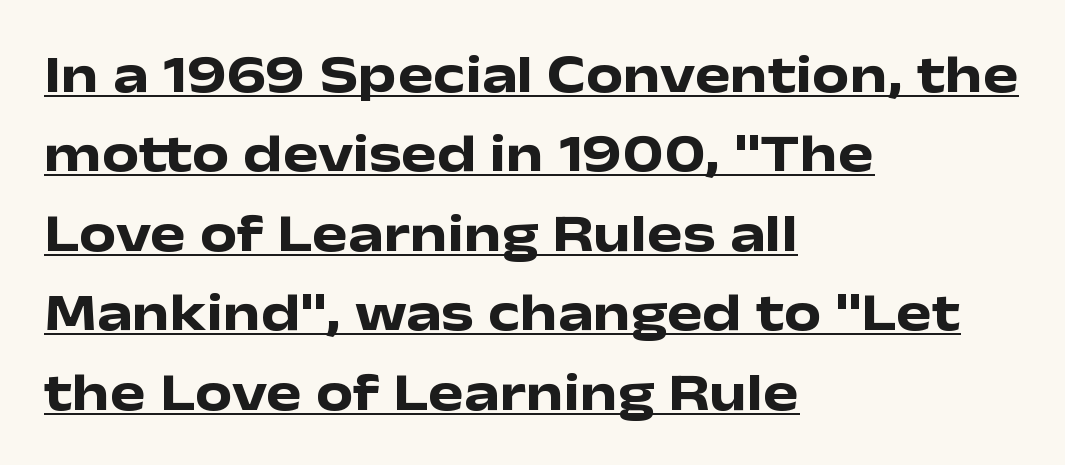
Q: Is the text bold? A: Yes.
Q: Is the text italic (slanted)? A: No, it is upright.
Q: Is the typeface a serif or a sans-serif typeface? A: Sans-serif.
Q: Is the text underlined? A: Yes.
Q: How is the paragraph aligned? A: Left-aligned.
Q: Is the spacing between letters normal or unusually wide? A: Normal.
Q: Is the spacing between lines tight, normal or loose? A: Normal.
Q: Width (condensed, normal, or wide)? A: Wide.
Q: Stroke contrast? A: Low.
Q: x-height? A: Medium.
Q: Monospaced? A: No.
